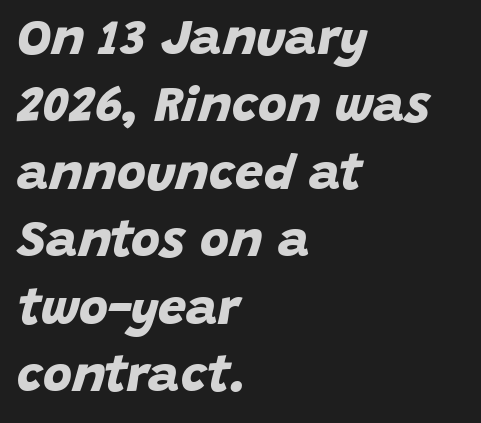
Horizontal bands of white between lines are of average thickness. The characters display no serif detailing; their extremities are plain. The lines are quadded left. Students, note that the glyphs here touch the page at normal intervals. Here the designer chose a conventional face with non-uniform glyph widths.
